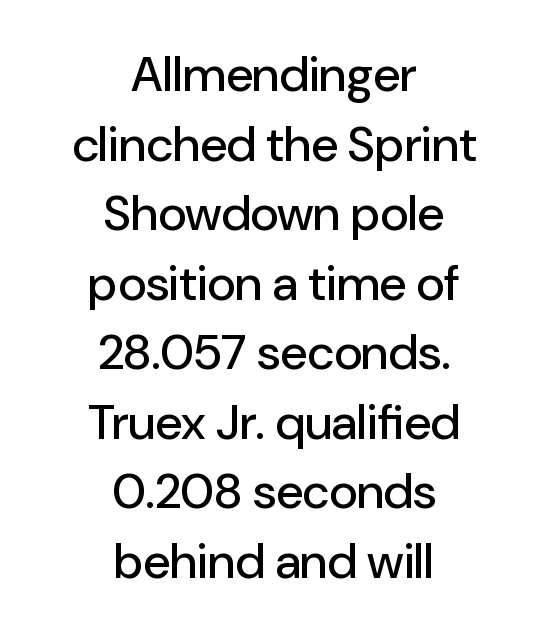
Horizontal alignment here is central, giving a formal, balanced look. Has an underline been added? It has not. Leading matches the norm, producing a regular column. Serifs: no, the terminals of the letterforms are clean.
